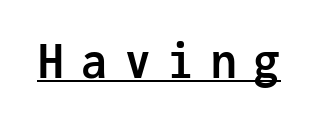
Is this a fixed-width face? Yes — each glyph sits in an identical cell. The rendering shows plain stroke endings on the letterforms — a sans-serif design. The letters are spread apart with noticeably loose tracking. The lettering holds an erect, upright posture throughout. The rendered words wear a rule along their underside.
